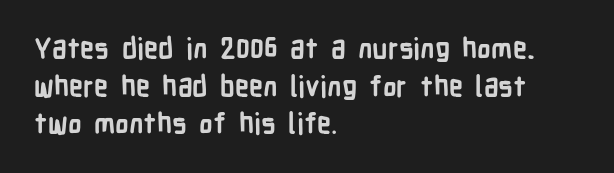
The letters stand straight up with perfectly vertical stems. Nope, no serifs anywhere on these letters. On the weight axis this lands at bold, roughly 700. Glance below the letters and you will spot only blank space. The space between consecutive lines is moderate.
